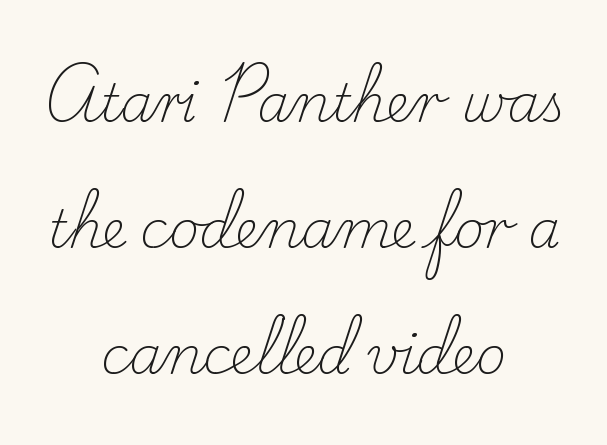
The rendering keeps characters at their native spacing. Look at the bottom of the vertical strokes: they flare into serifs here. No heavy texture on the line: the type isn't bold. The lines are quadded center.
